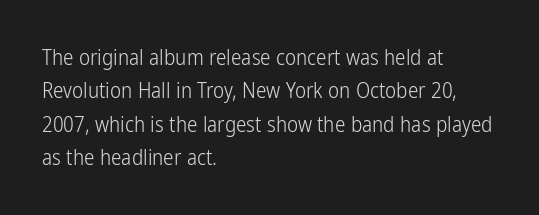
{"italic": "no", "bold": "no", "underline": "no", "align": "left", "line_spacing": "normal", "line_spacing_ratio": 1.59, "letter_spacing": "normal", "letter_spacing_em": 0.0, "glyph_px": 21}
